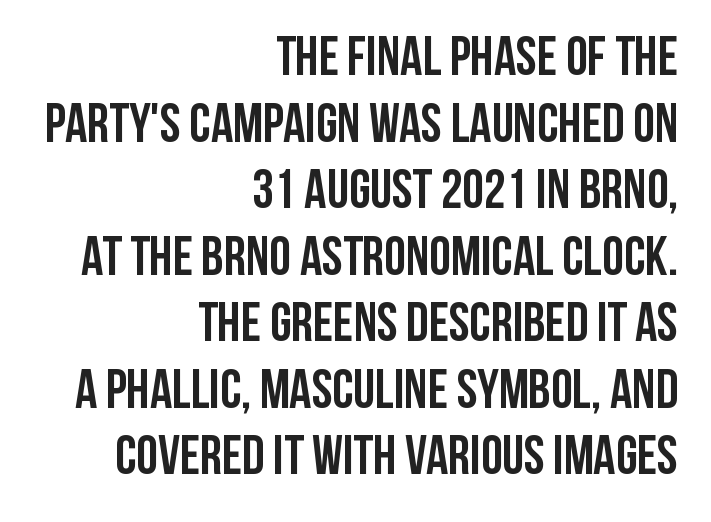
The image shows 55 px semibold, condensed sans-serif type, upright; set right-aligned, line spacing 1.21x, normal letter spacing, not underlined; low stroke contrast and a large x-height.
